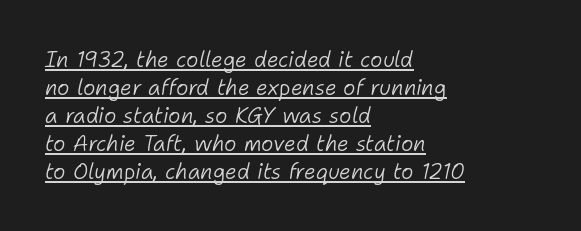
{"italic": "yes", "lean": "right", "slant_degrees": 11, "bold": "no", "underline": "yes", "align": "left", "line_spacing": "normal", "line_spacing_ratio": 1.33, "letter_spacing": "normal", "letter_spacing_em": 0.0, "glyph_px": 21}
